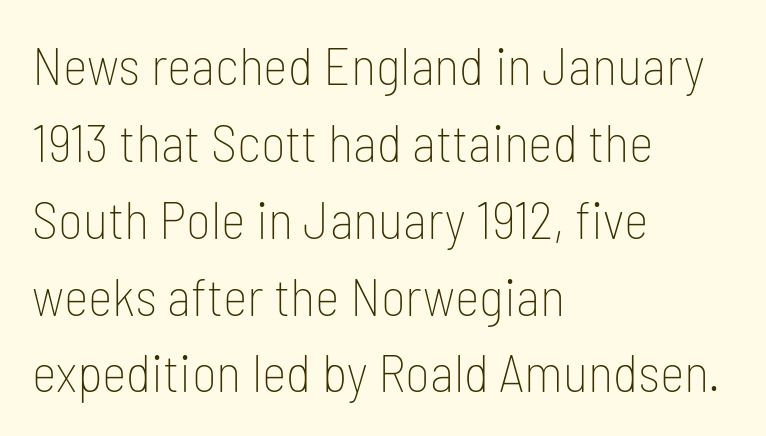
{"serif": "no", "italic": "no", "bold": "no", "weight": "thin", "width": "condensed", "stroke_contrast": "low", "x_height": "medium", "monospaced": "no", "underline": "no", "align": "left", "line_spacing": "normal", "line_spacing_ratio": 1.45, "letter_spacing": "normal", "letter_spacing_em": 0.0, "glyph_px": 53}
